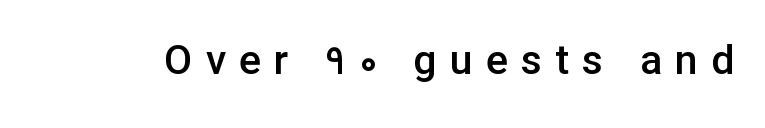
Spacing between characters has been opened up far beyond the box default. Upright lettering throughout. These lines carry some extra weight — a demibold, not a full bold. Varying glyph widths throughout — classic text-font behaviour.
